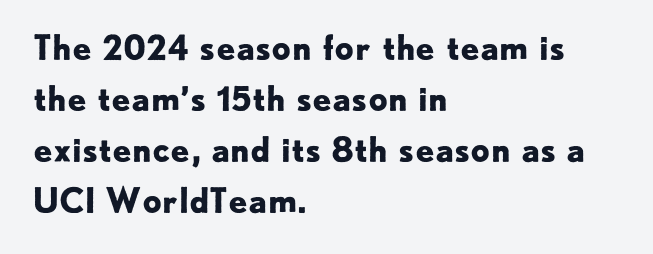
The image shows 34 px bold sans-serif type, upright; set left-aligned, normal line spacing (1.5x), normal letter spacing, not underlined; low stroke contrast and a small x-height.
